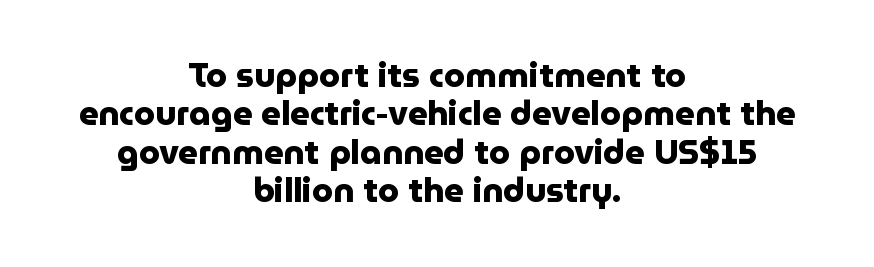
Q: Is the text bold? A: Yes.
Q: Is the text italic (slanted)? A: No, it is upright.
Q: Is the typeface a serif or a sans-serif typeface? A: Sans-serif.
Q: Is the text underlined? A: No.
Q: How is the paragraph aligned? A: Centered.
Q: Is the spacing between letters normal or unusually wide? A: Normal.
Q: Is the spacing between lines tight, normal or loose? A: Tight.
Q: Width (condensed, normal, or wide)? A: Normal.
Q: Stroke contrast? A: Low.
Q: x-height? A: Medium.
Q: Monospaced? A: No.
